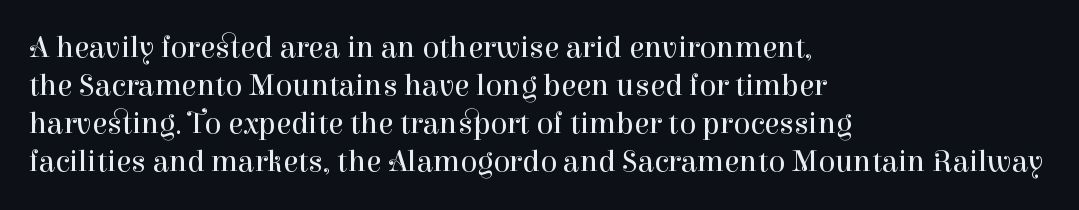
Q: Is the text bold? A: No.
Q: Is the text italic (slanted)? A: No, it is upright.
Q: Is the typeface a serif or a sans-serif typeface? A: Serif.
Q: Is the text underlined? A: No.
Q: How is the paragraph aligned? A: Left-aligned.
Q: Is the spacing between letters normal or unusually wide? A: Normal.
Q: Width (condensed, normal, or wide)? A: Normal.
Q: Stroke contrast? A: High.
Q: x-height? A: Medium.
Q: Monospaced? A: No.
